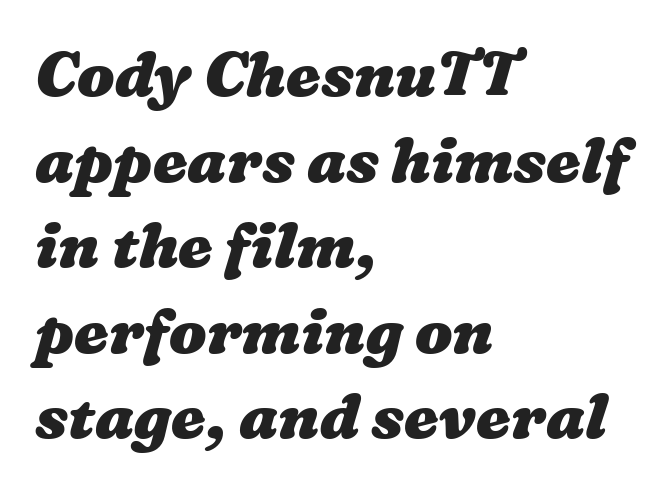
Q: Is the text bold? A: Yes.
Q: Is the text underlined? A: No.
Q: How is the paragraph aligned? A: Left-aligned.
Q: Is the spacing between letters normal or unusually wide? A: Normal.
Q: Is the spacing between lines tight, normal or loose? A: Normal.
Q: Width (condensed, normal, or wide)? A: Wide.
Q: Stroke contrast? A: Medium.
Q: x-height? A: Medium.
Q: Monospaced? A: No.
